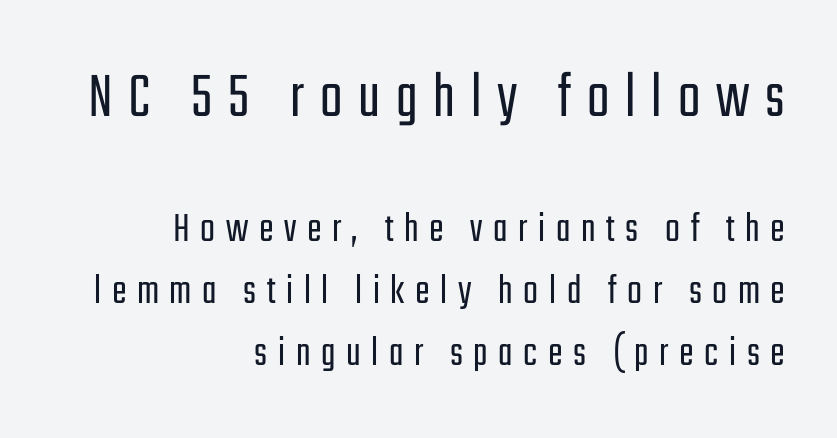
Q: Is the text bold? A: No.
Q: Is the text italic (slanted)? A: No, it is upright.
Q: Is the typeface a serif or a sans-serif typeface? A: Sans-serif.
Q: Is the text underlined? A: No.
Q: How is the paragraph aligned? A: Right-aligned.
Q: Is the spacing between letters normal or unusually wide? A: Unusually wide.
Q: Is the spacing between lines tight, normal or loose? A: Normal.
Q: Which block of text is set in a larger size, the first (top) or the second (bottom)? A: The first (top) one.
Q: Width (condensed, normal, or wide)? A: Condensed.
Q: Stroke contrast? A: Low.
Q: x-height? A: Medium.
Q: Monospaced? A: No.
